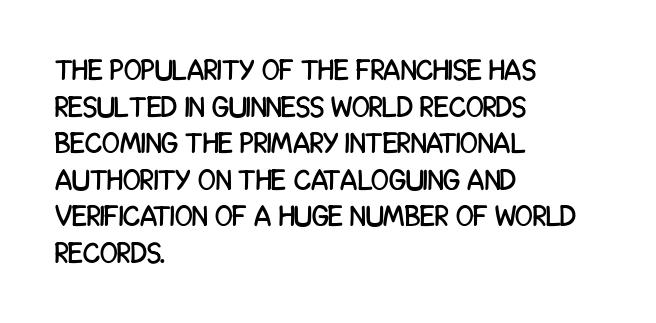
Q: Is the text italic (slanted)? A: No, it is upright.
Q: Is the typeface a serif or a sans-serif typeface? A: Sans-serif.
Q: Is the text underlined? A: No.
Q: How is the paragraph aligned? A: Left-aligned.
Q: Is the spacing between letters normal or unusually wide? A: Normal.
Q: Is the spacing between lines tight, normal or loose? A: Normal.
Q: Width (condensed, normal, or wide)? A: Condensed.
Q: Stroke contrast? A: Low.
Q: x-height? A: Large.
Q: Monospaced? A: No.
